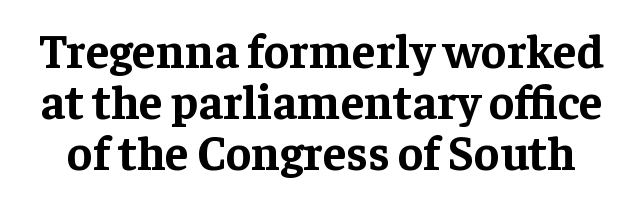
A roman cut, with each character standing at attention. Is this a fixed-width face? No — the glyphs have proportional, varying widths. If you measured baseline to baseline, you'd find a short distance. Decoration check: the copy has no underline.
